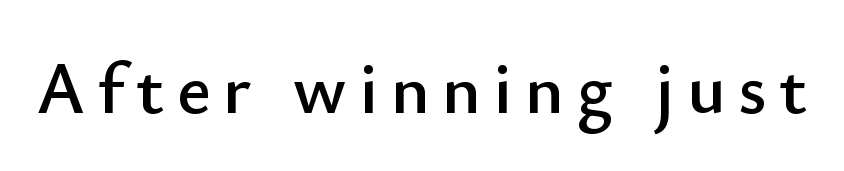
The image shows 73 px sans-serif type, upright; set not underlined; low stroke contrast and a small x-height.
